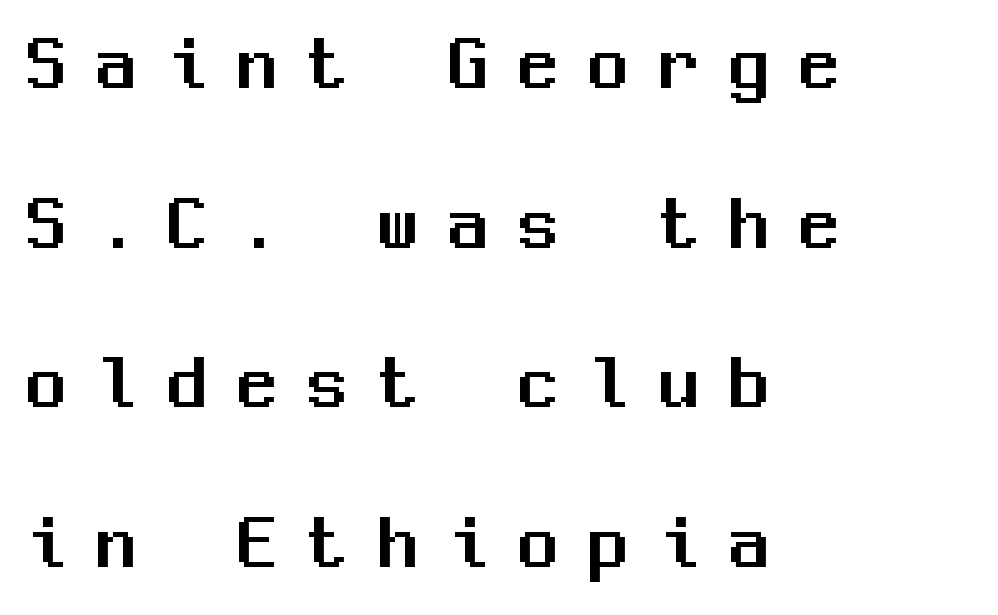
The image shows 79 px sans-serif type, upright, monospaced; set left-aligned, loose line spacing (2.02x), unusually wide letter spacing (+0.39 em), not underlined; medium stroke contrast and a medium x-height.
